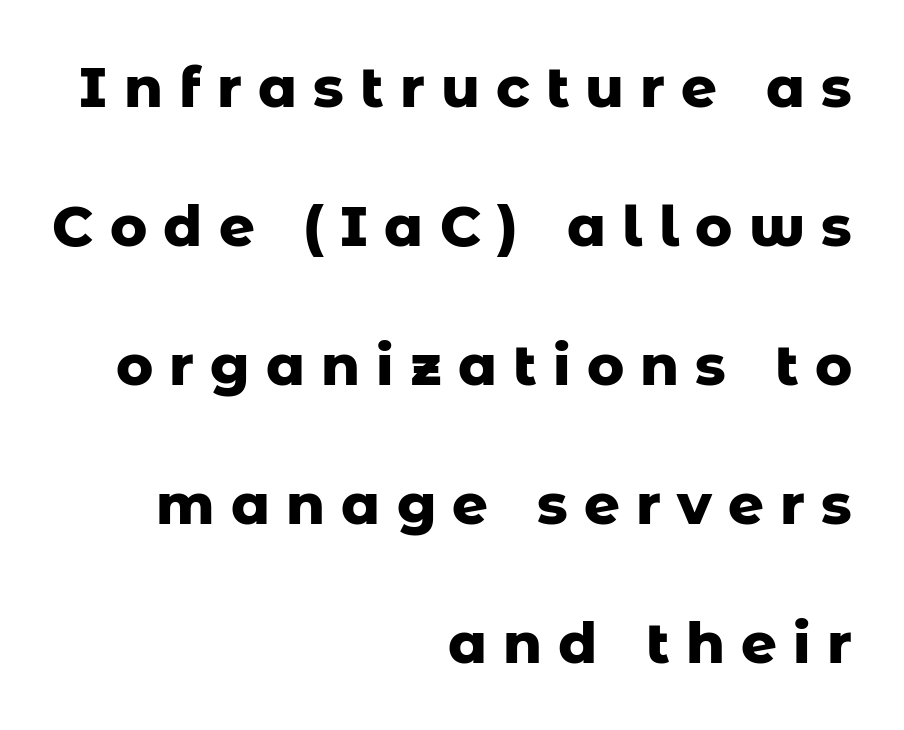
The image shows 56 px heavy sans-serif type, upright; set right-aligned, loose line spacing (2.48x), unusually wide letter spacing (+0.29 em), not underlined; low stroke contrast and a medium x-height.
